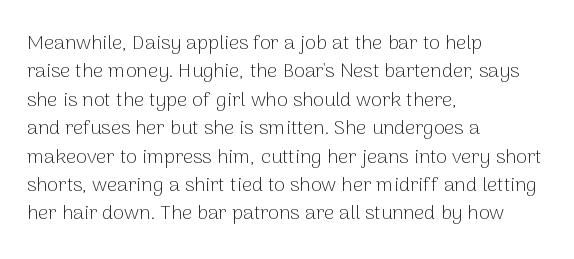
Glyph-to-glyph distance matches everyday printed text. One glance says typical: line gaps are just what's usual. A bare baseline throughout the passage. Does the lettering tilt? It doesn't — this is upright.
